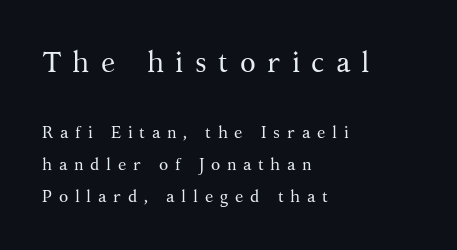
The rendering anchors every line to the left-hand side. Observe the wide spacing: letters keep a clear distance from each other. Anything drawn beneath the words? Only blank space. Italic: no, the glyphs are upright roman.
